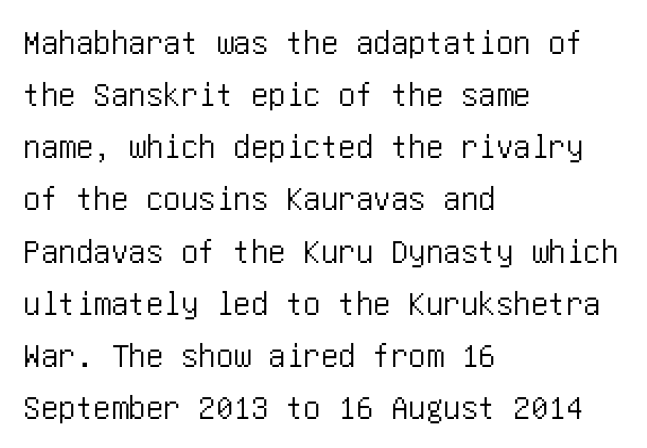
The image shows 35 px condensed sans-serif type, upright; set left-aligned, normal line spacing (1.49x), normal letter spacing, not underlined; low stroke contrast and a large x-height.
